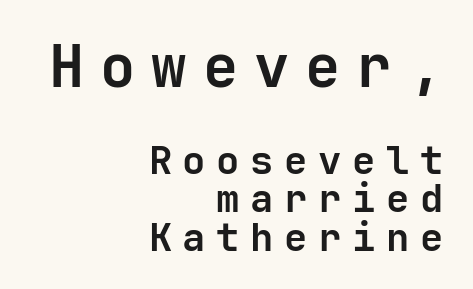
The image shows 59 px semibold sans-serif type, upright; set right-aligned, tight line spacing (0.99x), unusually wide letter spacing (+0.27 em), not underlined; the first (top) block is 1.51x larger; low stroke contrast and a medium x-height.
